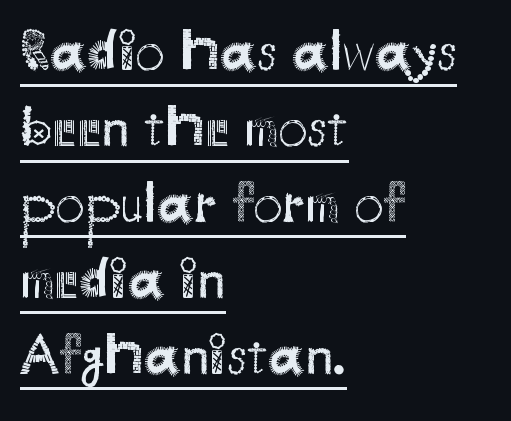
The image shows 58 px regular-weight sans-serif type, upright; set left-aligned, normal line spacing (1.31x), normal letter spacing, underlined; medium stroke contrast and a small x-height.
